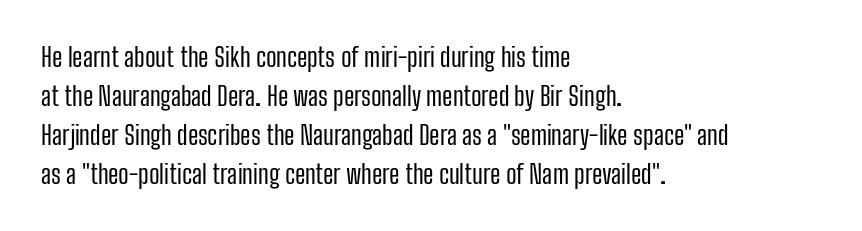
The image shows 26 px text type, upright; set left-aligned, normal line spacing (1.5x), normal letter spacing, not underlined.
